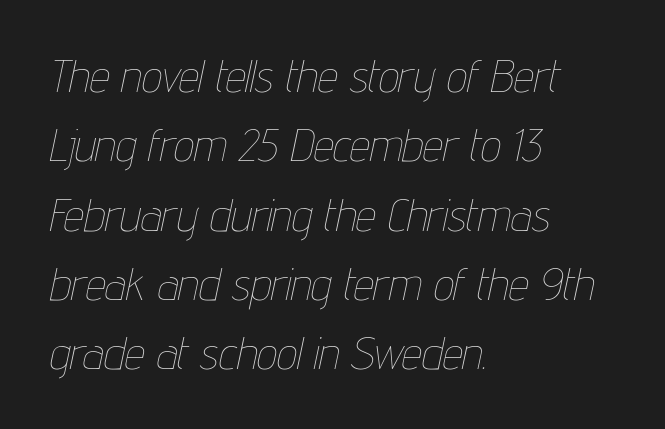
Q: Is the text bold? A: No.
Q: Is the text italic (slanted)? A: Yes, it leans right by about 12 degrees.
Q: Is the text underlined? A: No.
Q: How is the paragraph aligned? A: Left-aligned.
Q: Is the spacing between letters normal or unusually wide? A: Normal.
Q: Is the spacing between lines tight, normal or loose? A: Normal.
Q: Width (condensed, normal, or wide)? A: Condensed.
Q: Stroke contrast? A: Low.
Q: x-height? A: Medium.
Q: Monospaced? A: No.
